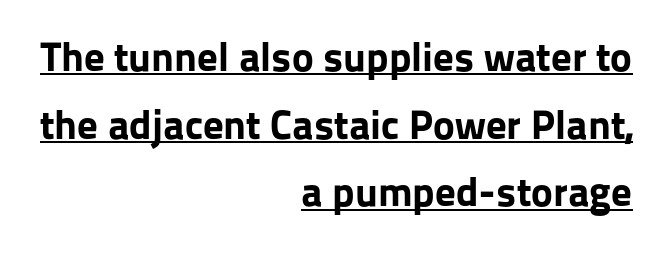
The image shows 41 px bold sans-serif type, upright; set right-aligned, normal line spacing (1.65x), normal letter spacing, underlined; low stroke contrast and a medium x-height.
